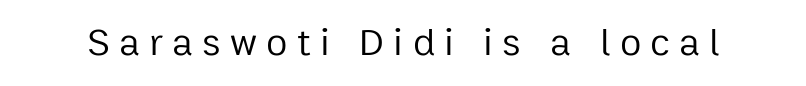
The image shows 39 px regular-weight sans-serif type, upright; set unusually wide letter spacing (+0.24 em), not underlined; low stroke contrast and a medium x-height.
